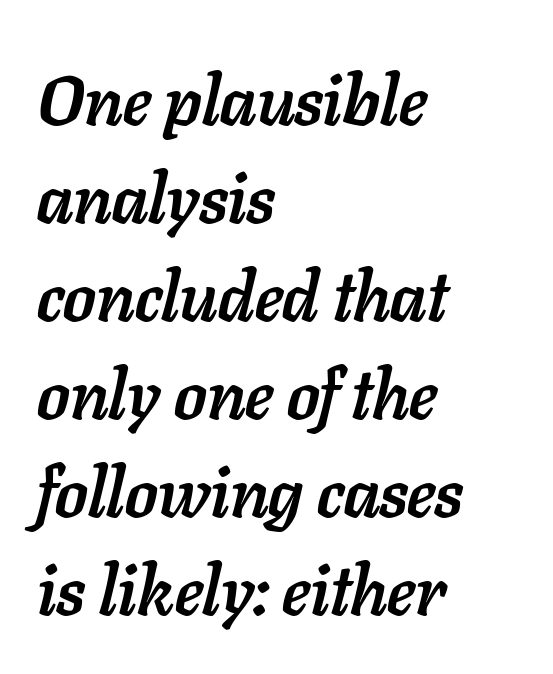
{"italic": "yes", "lean": "right", "slant_degrees": 11, "bold": "yes", "weight": "semibold", "width": "normal", "stroke_contrast": "low", "x_height": "medium", "monospaced": "no", "underline": "no", "align": "left", "line_spacing": "normal", "line_spacing_ratio": 1.4, "letter_spacing": "normal", "letter_spacing_em": 0.0, "glyph_px": 70}
